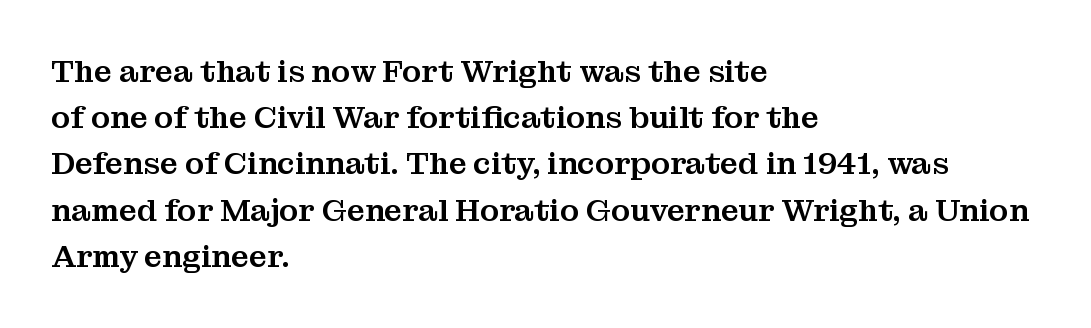
The image shows 31 px serif type, upright; set left-aligned, normal line spacing (1.49x), normal letter spacing, not underlined; medium stroke contrast and a medium x-height.
